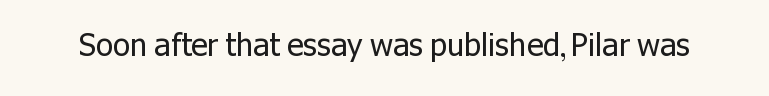
The image shows 31 px regular-weight sans-serif type, upright; set normal letter spacing, not underlined; low stroke contrast and a medium x-height.
